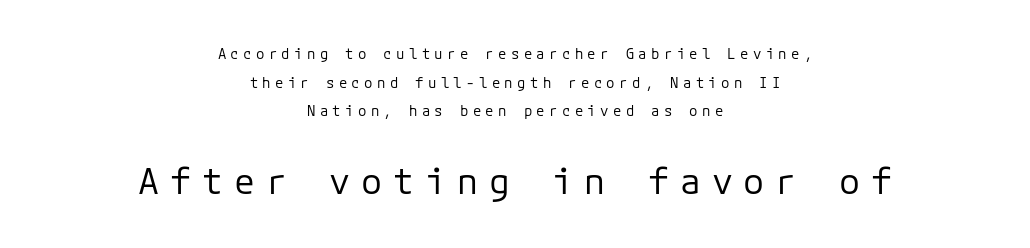
Q: Is the text bold? A: No.
Q: Is the text italic (slanted)? A: No, it is upright.
Q: Is the typeface a serif or a sans-serif typeface? A: Sans-serif.
Q: Is the text underlined? A: No.
Q: How is the paragraph aligned? A: Centered.
Q: Is the spacing between letters normal or unusually wide? A: Unusually wide.
Q: Is the spacing between lines tight, normal or loose? A: Loose.
Q: Which block of text is set in a larger size, the first (top) or the second (bottom)? A: The second (bottom) one.
Q: Width (condensed, normal, or wide)? A: Normal.
Q: Stroke contrast? A: Low.
Q: x-height? A: Medium.
